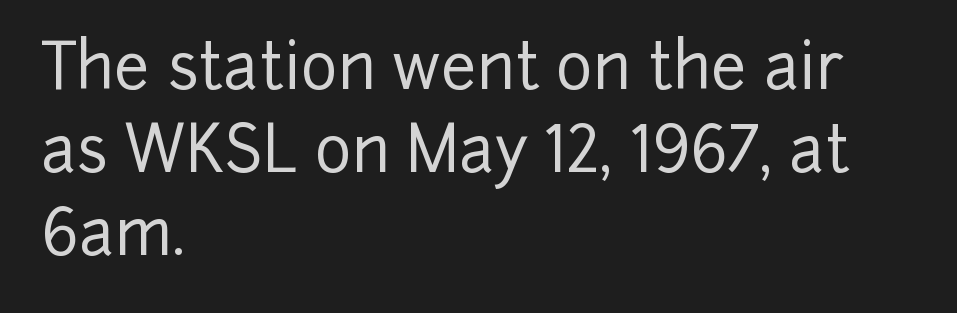
{"serif": "no", "italic": "no", "width": "normal", "stroke_contrast": "low", "x_height": "medium", "monospaced": "no", "underline": "no", "align": "left", "line_spacing": "normal", "line_spacing_ratio": 1.32, "letter_spacing": "normal", "letter_spacing_em": 0.0, "glyph_px": 63}
